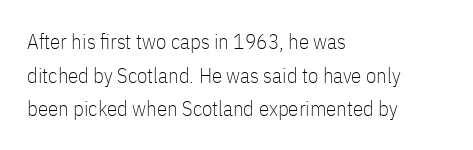
Q: Is the text bold? A: No.
Q: Is the text italic (slanted)? A: No, it is upright.
Q: Is the text underlined? A: No.
Q: How is the paragraph aligned? A: Left-aligned.
Q: Is the spacing between letters normal or unusually wide? A: Normal.
Q: Is the spacing between lines tight, normal or loose? A: Normal.
